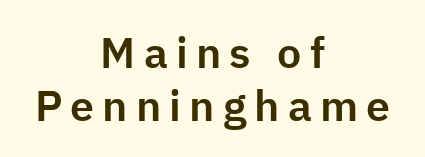
Q: Is the text italic (slanted)? A: No, it is upright.
Q: Is the typeface a serif or a sans-serif typeface? A: Sans-serif.
Q: Is the text underlined? A: No.
Q: How is the paragraph aligned? A: Centered.
Q: Width (condensed, normal, or wide)? A: Normal.
Q: Stroke contrast? A: Low.
Q: x-height? A: Medium.
Q: Monospaced? A: No.
